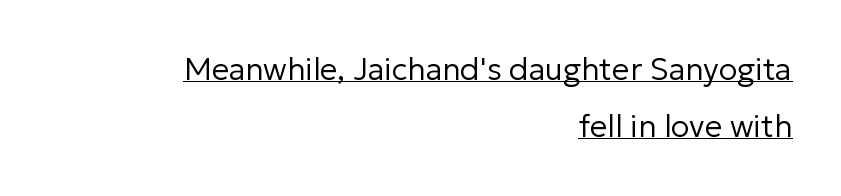
{"serif": "no", "italic": "no", "bold": "no", "weight": "regular", "width": "normal", "stroke_contrast": "low", "x_height": "medium", "monospaced": "no", "underline": "yes", "align": "right", "line_spacing_ratio": 1.84, "letter_spacing": "normal", "letter_spacing_em": 0.0, "glyph_px": 31}
